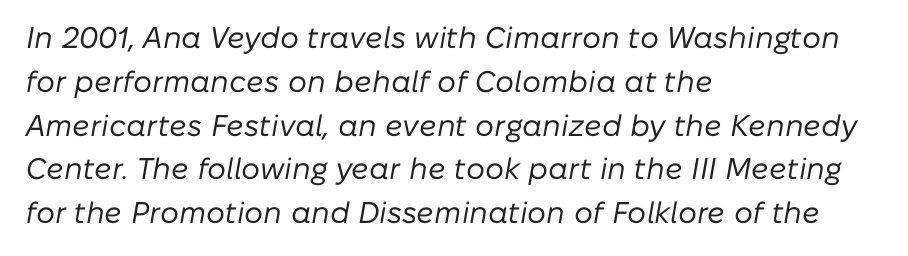
The image shows 30 px regular-weight type, italic (leaning right); set left-aligned, normal line spacing (1.46x), normal letter spacing, not underlined; low stroke contrast and a medium x-height.
